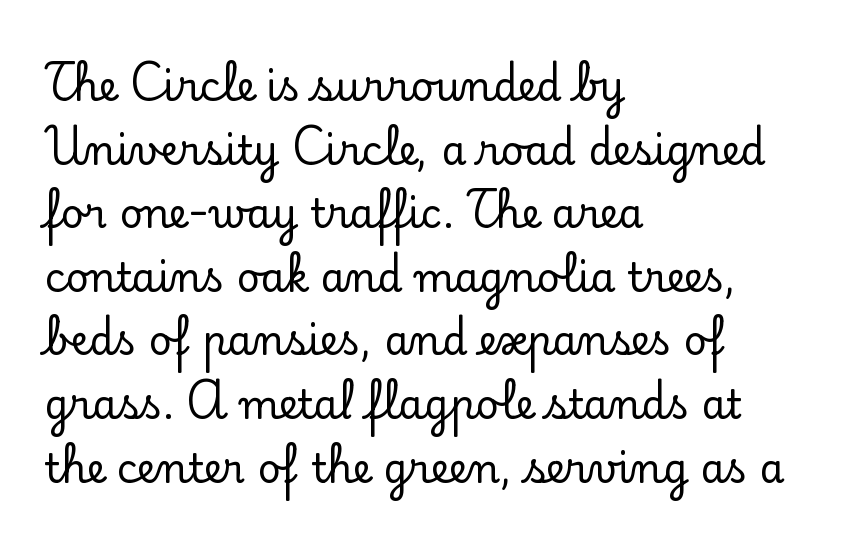
The image shows 40 px serif type, upright; set left-aligned, normal line spacing (1.59x), normal letter spacing, not underlined; low stroke contrast and a small x-height.
